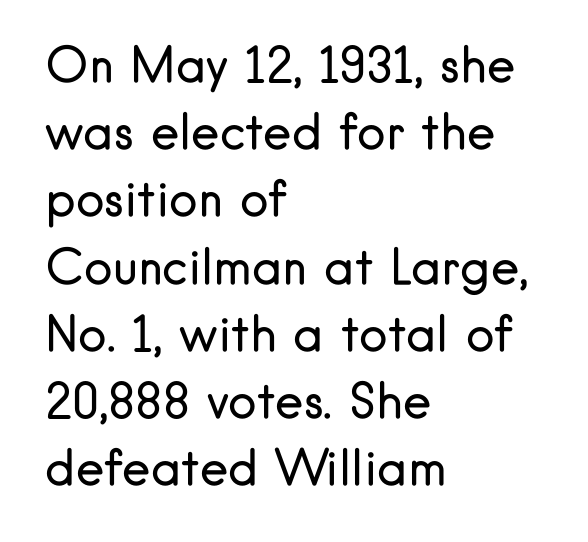
Q: Is the text bold? A: No.
Q: Is the text italic (slanted)? A: No, it is upright.
Q: Is the typeface a serif or a sans-serif typeface? A: Sans-serif.
Q: Is the text underlined? A: No.
Q: How is the paragraph aligned? A: Left-aligned.
Q: Is the spacing between letters normal or unusually wide? A: Normal.
Q: Is the spacing between lines tight, normal or loose? A: Normal.
Q: Width (condensed, normal, or wide)? A: Normal.
Q: Stroke contrast? A: Low.
Q: x-height? A: Small.
Q: Monospaced? A: No.
